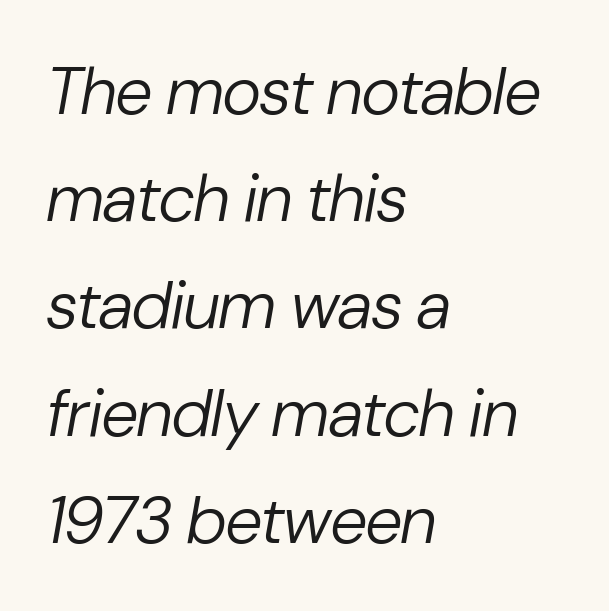
Observe the ordinary spacing: letters are neighbours, not strangers. Is the block centered? No — it sits flush against the left margin. Interline gaps are of average width in this sample. Note the varied advance widths — an 'i' is clearly narrower than an 'm'. This is oblique type, the kind used for emphasis or titles.
